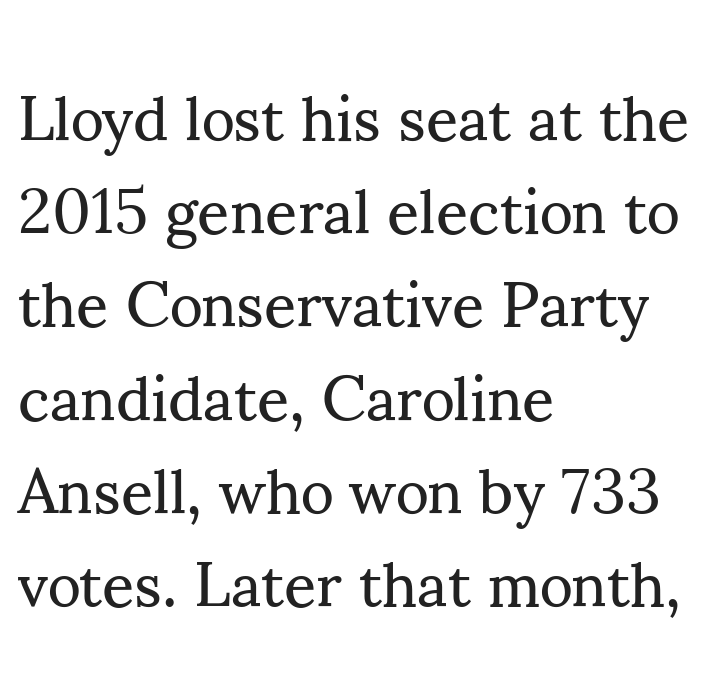
The image shows 63 px regular-weight serif type, upright; set left-aligned, normal line spacing (1.48x), normal letter spacing, not underlined; medium stroke contrast and a small x-height.
